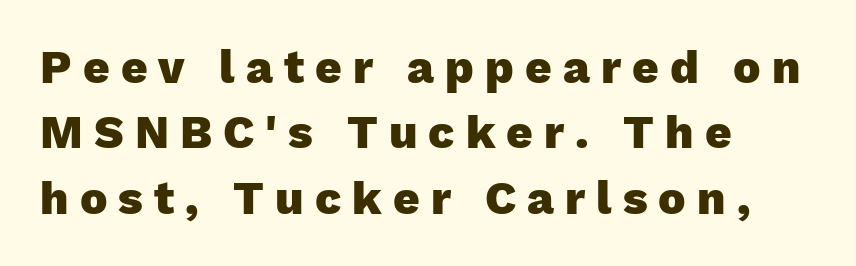
{"serif": "no", "italic": "no", "bold": "yes", "weight": "heavy", "width": "normal", "stroke_contrast": "low", "x_height": "medium", "monospaced": "no", "underline": "no", "align": "left", "line_spacing": "normal", "line_spacing_ratio": 1.42, "letter_spacing": "wide", "letter_spacing_em": 0.24, "glyph_px": 46}
